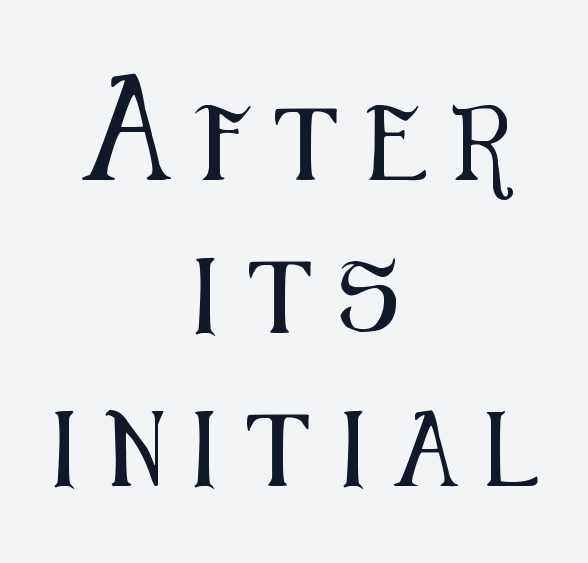
Q: Is the text italic (slanted)? A: No, it is upright.
Q: Is the text underlined? A: No.
Q: How is the paragraph aligned? A: Centered.
Q: Is the spacing between letters normal or unusually wide? A: Unusually wide.
Q: Is the spacing between lines tight, normal or loose? A: Loose.
Q: Width (condensed, normal, or wide)? A: Condensed.
Q: Stroke contrast? A: Medium.
Q: x-height? A: Medium.
Q: Monospaced? A: No.
